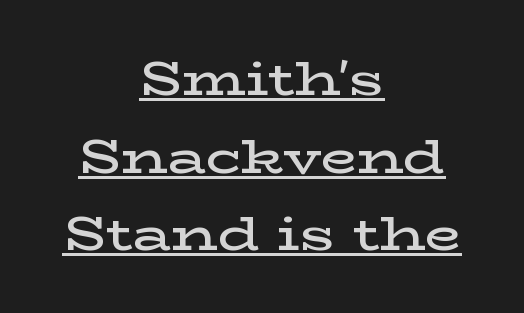
Q: Is the text bold? A: Semi-bold.
Q: Is the text italic (slanted)? A: No, it is upright.
Q: Is the typeface a serif or a sans-serif typeface? A: Serif.
Q: Is the text underlined? A: Yes.
Q: How is the paragraph aligned? A: Centered.
Q: Is the spacing between letters normal or unusually wide? A: Normal.
Q: Is the spacing between lines tight, normal or loose? A: Normal.
Q: Width (condensed, normal, or wide)? A: Wide.
Q: Stroke contrast? A: Low.
Q: x-height? A: Medium.
Q: Monospaced? A: No.
